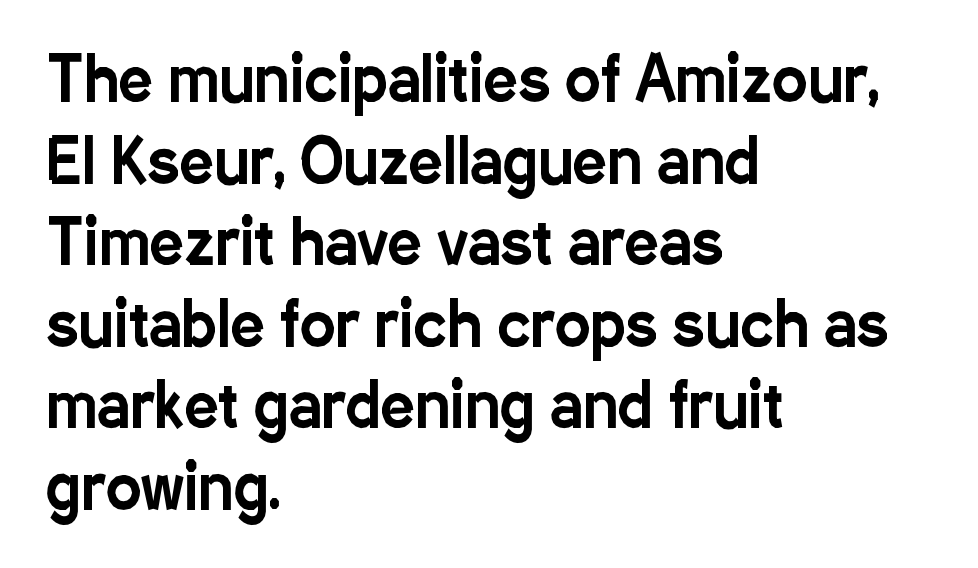
The image shows 60 px condensed sans-serif type, upright; set left-aligned, normal line spacing (1.36x), normal letter spacing, not underlined; low stroke contrast and a medium x-height.
